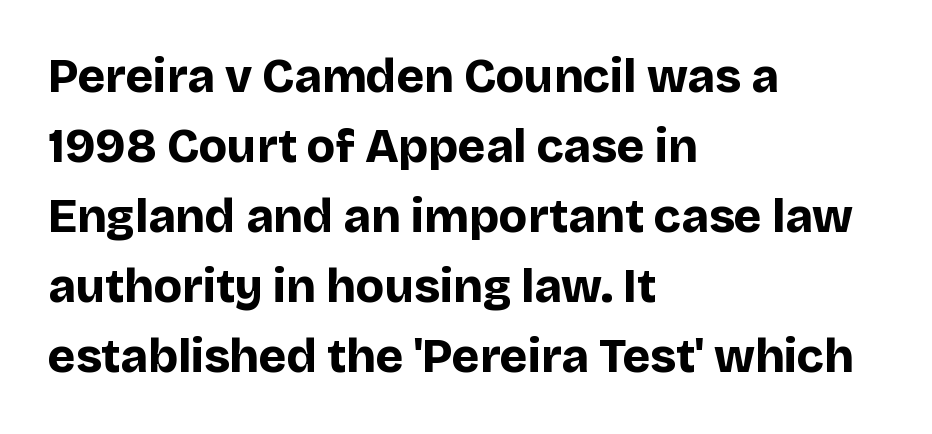
Q: Is the text bold? A: Yes.
Q: Is the text italic (slanted)? A: No, it is upright.
Q: Is the typeface a serif or a sans-serif typeface? A: Sans-serif.
Q: Is the text underlined? A: No.
Q: How is the paragraph aligned? A: Left-aligned.
Q: Is the spacing between letters normal or unusually wide? A: Normal.
Q: Is the spacing between lines tight, normal or loose? A: Normal.
Q: Width (condensed, normal, or wide)? A: Normal.
Q: Stroke contrast? A: Low.
Q: x-height? A: Large.
Q: Monospaced? A: No.
